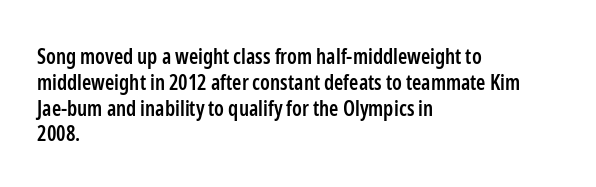
The image shows 21 px text type, upright; set left-aligned, line spacing 1.23x, normal letter spacing, not underlined.
